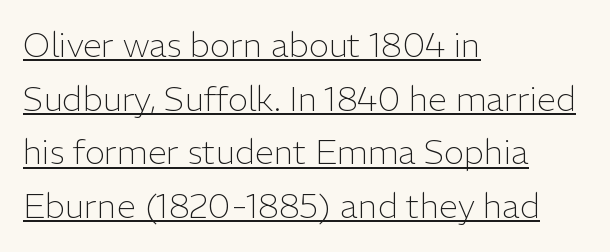
The image shows 34 px light sans-serif type, upright; set left-aligned, normal line spacing (1.58x), normal letter spacing, underlined; low stroke contrast and a medium x-height.
